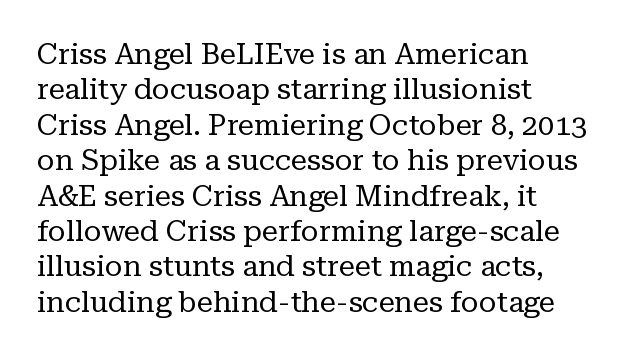
Q: Is the text bold? A: No.
Q: Is the text italic (slanted)? A: No, it is upright.
Q: Is the typeface a serif or a sans-serif typeface? A: Serif.
Q: Is the text underlined? A: No.
Q: How is the paragraph aligned? A: Left-aligned.
Q: Is the spacing between letters normal or unusually wide? A: Normal.
Q: Width (condensed, normal, or wide)? A: Normal.
Q: Stroke contrast? A: Low.
Q: x-height? A: Medium.
Q: Monospaced? A: No.
